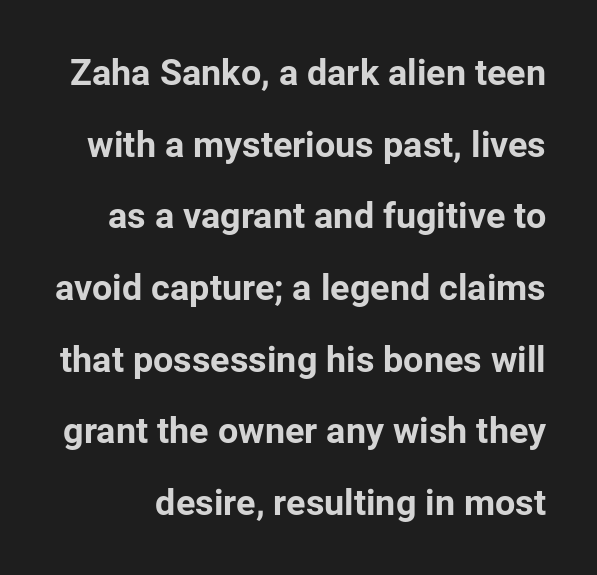
The image shows 36 px bold sans-serif type, upright; set loose line spacing (1.99x), normal letter spacing, not underlined; low stroke contrast and a medium x-height.
